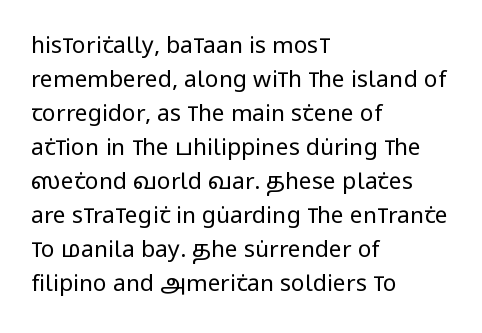
The image shows 23 px text type, upright; set left-aligned, normal line spacing (1.48x), normal letter spacing, not underlined.
